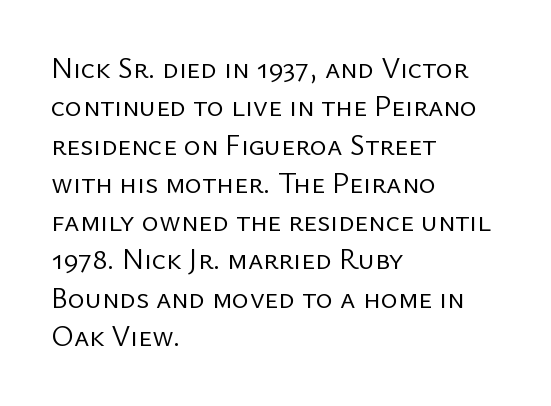
Q: Is the text bold? A: No.
Q: Is the text italic (slanted)? A: No, it is upright.
Q: Is the typeface a serif or a sans-serif typeface? A: Sans-serif.
Q: Is the text underlined? A: No.
Q: How is the paragraph aligned? A: Left-aligned.
Q: Is the spacing between letters normal or unusually wide? A: Normal.
Q: Is the spacing between lines tight, normal or loose? A: Normal.
Q: Width (condensed, normal, or wide)? A: Normal.
Q: Stroke contrast? A: Low.
Q: x-height? A: Medium.
Q: Monospaced? A: No.
